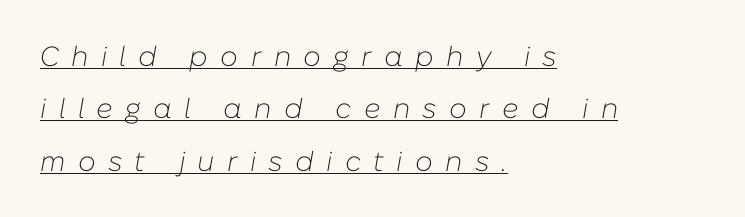
The image shows 28 px light type, italic (leaning right); set left-aligned, line spacing 1.87x, unusually wide letter spacing (+0.44 em), underlined; low stroke contrast and a medium x-height.
